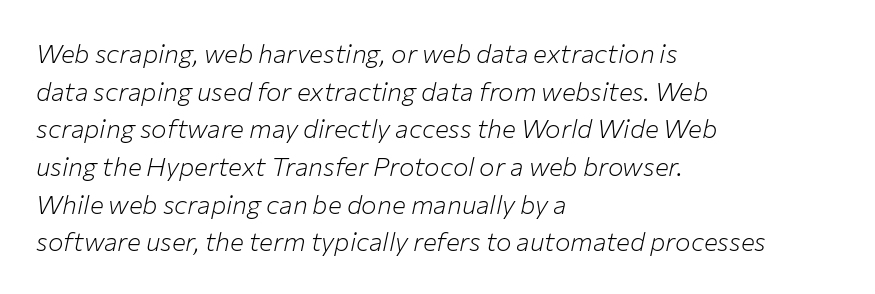
Q: Is the text bold? A: No.
Q: Is the text italic (slanted)? A: Yes, it leans right by about 12 degrees.
Q: Is the text underlined? A: No.
Q: How is the paragraph aligned? A: Left-aligned.
Q: Is the spacing between letters normal or unusually wide? A: Normal.
Q: Is the spacing between lines tight, normal or loose? A: Normal.
